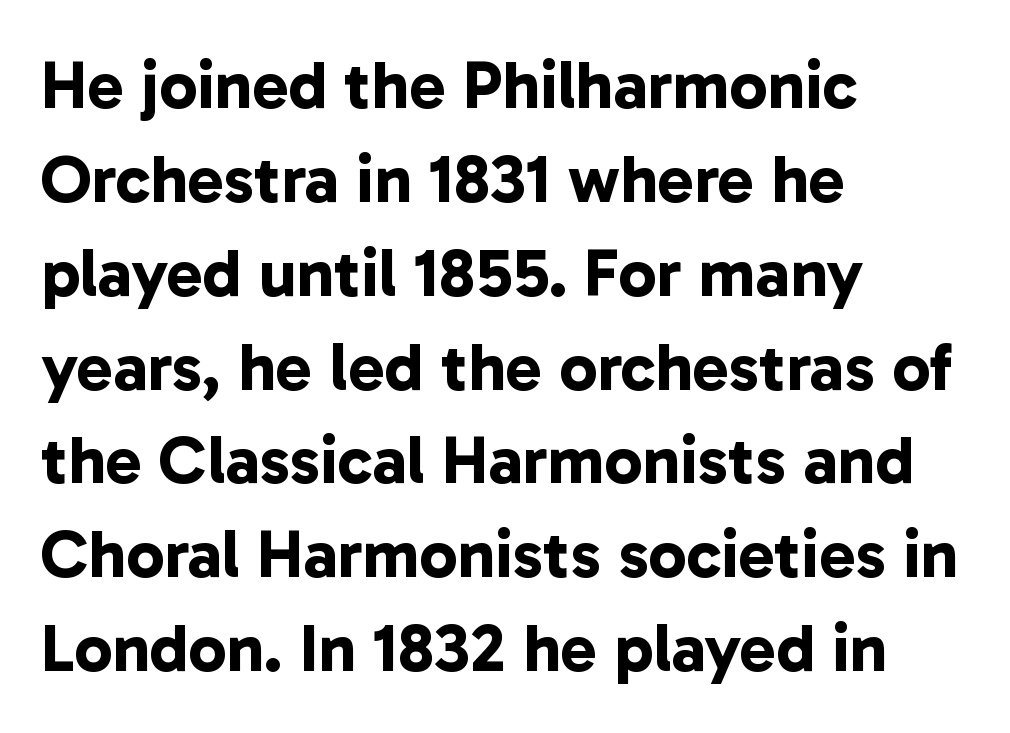
The image shows 68 px bold sans-serif type; set left-aligned, normal line spacing (1.38x), normal letter spacing, not underlined; low stroke contrast and a medium x-height.
